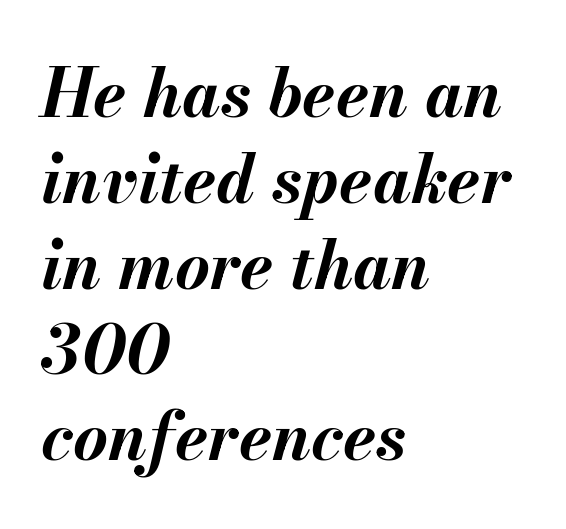
The image shows 67 px bold type, italic (leaning right); set left-aligned, normal line spacing (1.28x), normal letter spacing, not underlined; medium stroke contrast and a small x-height.
